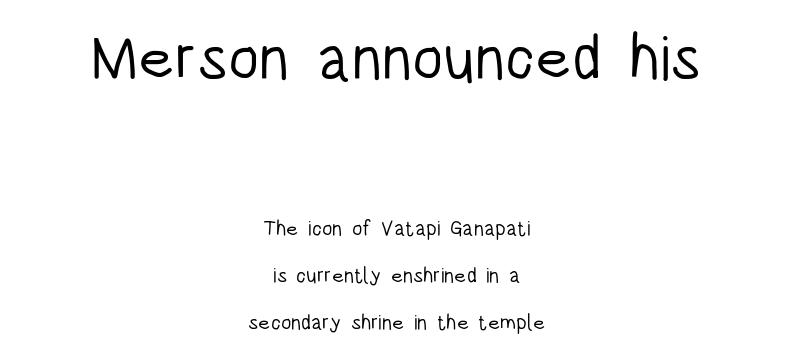
Q: Is the text bold? A: No.
Q: Is the text italic (slanted)? A: No, it is upright.
Q: Is the typeface a serif or a sans-serif typeface? A: Sans-serif.
Q: Is the text underlined? A: No.
Q: How is the paragraph aligned? A: Centered.
Q: Is the spacing between letters normal or unusually wide? A: Normal.
Q: Is the spacing between lines tight, normal or loose? A: Loose.
Q: Which block of text is set in a larger size, the first (top) or the second (bottom)? A: The first (top) one.
Q: Width (condensed, normal, or wide)? A: Condensed.
Q: Stroke contrast? A: Low.
Q: x-height? A: Large.
Q: Monospaced? A: No.
